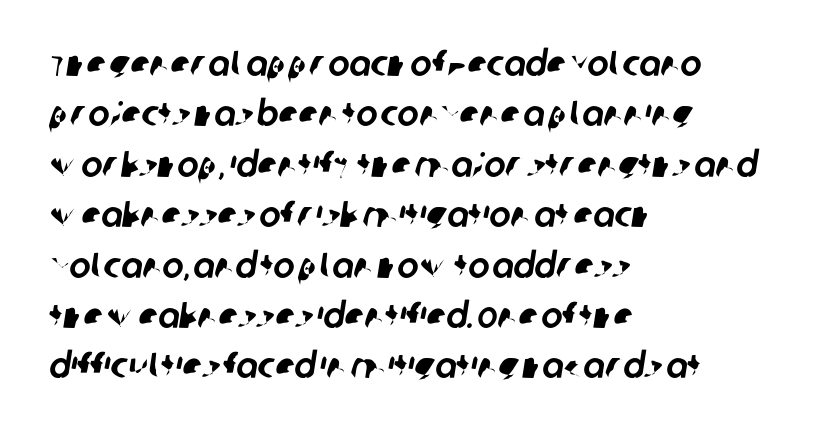
{"serif": "no", "width": "normal", "stroke_contrast": "low", "x_height": "large", "monospaced": "no", "underline": "no", "align": "left", "line_spacing": "normal", "line_spacing_ratio": 1.4, "letter_spacing": "normal", "letter_spacing_em": 0.0, "glyph_px": 36}
